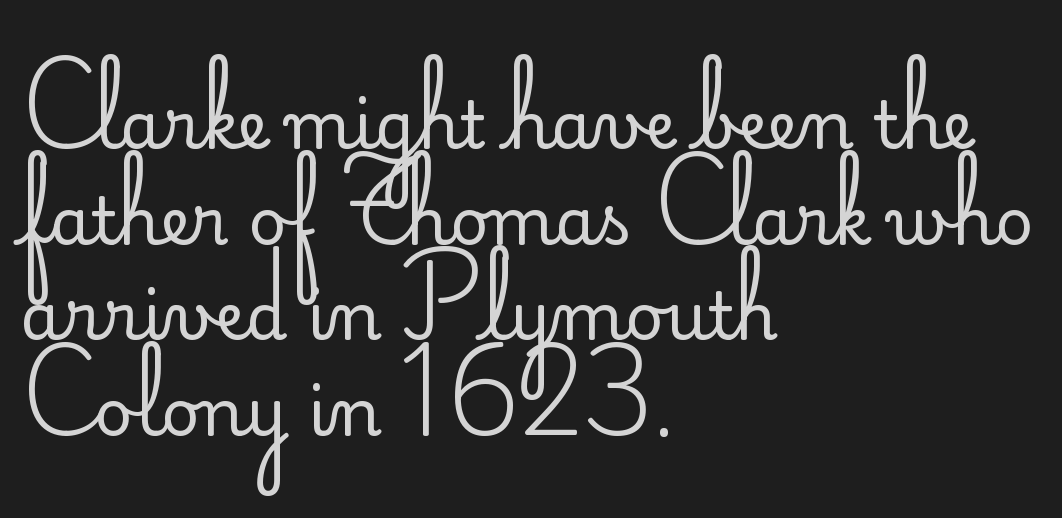
The image shows 66 px regular-weight sans-serif type, upright; set left-aligned, normal line spacing (1.45x), normal letter spacing, not underlined; low stroke contrast and a small x-height.
